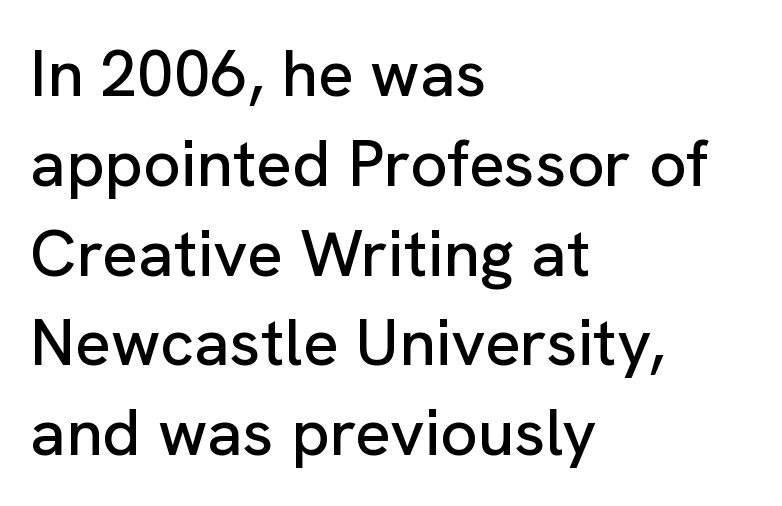
Looks like regular typesetting: each glyph gets only the width it needs. Tracking here is standard; glyphs follow each other at the usual distance. Line spacing here is normal. Note: no serifs on the glyphs.
